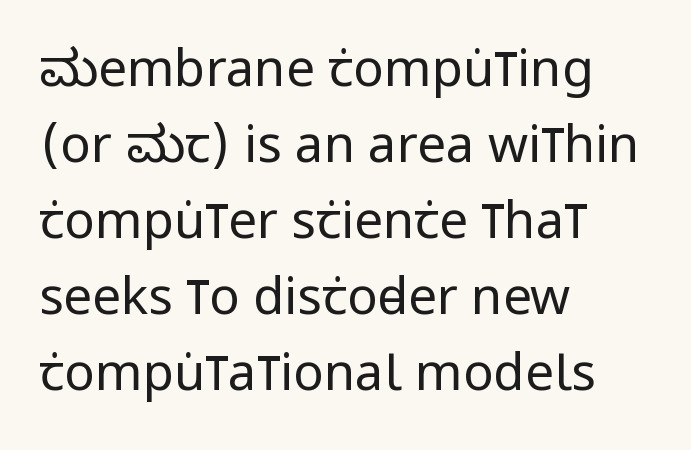
{"serif": "no", "italic": "no", "bold": "no", "weight": "regular", "width": "condensed", "stroke_contrast": "low", "x_height": "large", "monospaced": "no", "underline": "no", "align": "left", "line_spacing": "normal", "line_spacing_ratio": 1.49, "letter_spacing": "normal", "letter_spacing_em": 0.0, "glyph_px": 51}
